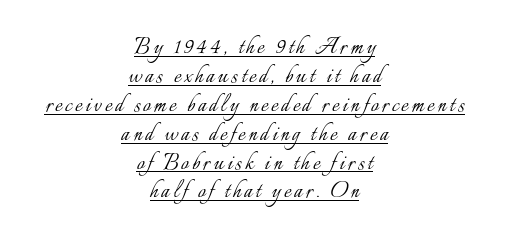
Q: Is the text bold? A: No.
Q: Is the text italic (slanted)? A: Yes.
Q: Is the text underlined? A: Yes.
Q: How is the paragraph aligned? A: Centered.
Q: Is the spacing between lines tight, normal or loose? A: Tight.
